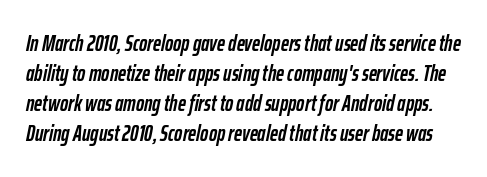
The image shows 22 px bold type, italic (leaning right); set normal line spacing (1.36x), normal letter spacing, not underlined.
